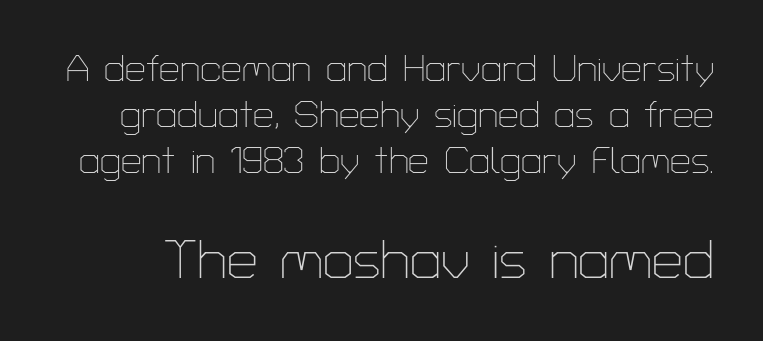
Each word holds together tightly as a unit, with standard inter-letter gaps. Looks like regular typesetting: each glyph gets only the width it needs. A bare baseline throughout the passage. This sample uses a sans-serif face. On a weight scale, this lands at 450 or below.
